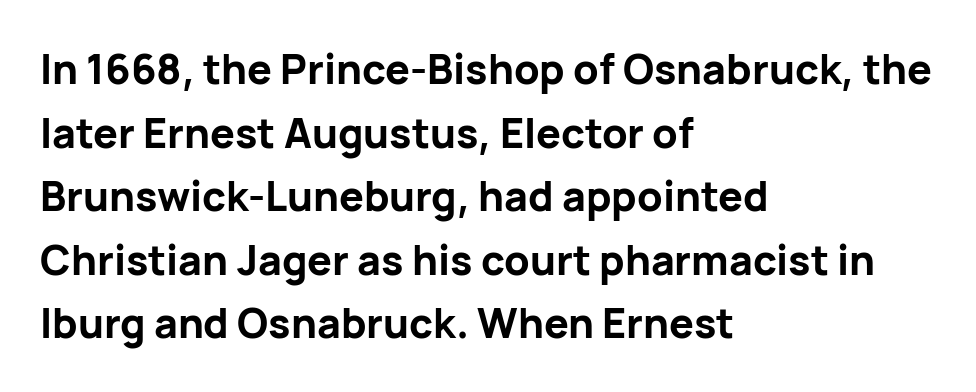
You can tell from the bare stems that sans-serif type was used. Designer's note — italics off, roman on. Notice how descenders clear the ascenders below comfortably — that's standard leading. The strip under each line holds only bare page.
